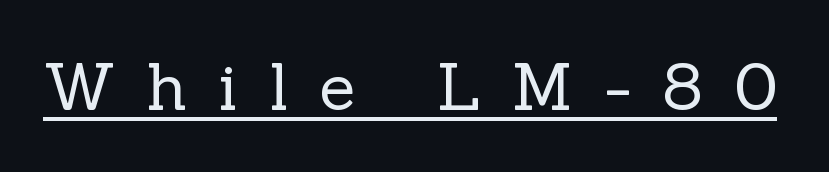
The image shows 66 px regular-weight serif type, upright; set unusually wide letter spacing (+0.47 em), underlined; a medium x-height.
